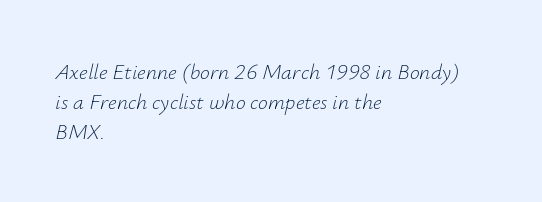
The image shows 22 px text type, italic (leaning right); set left-aligned, normal line spacing (1.37x), normal letter spacing, not underlined.
